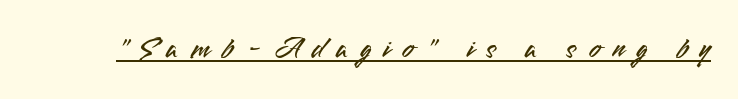
The image shows 30 px sans-serif type; set unusually wide letter spacing (+0.4 em), underlined; medium stroke contrast and a small x-height.
